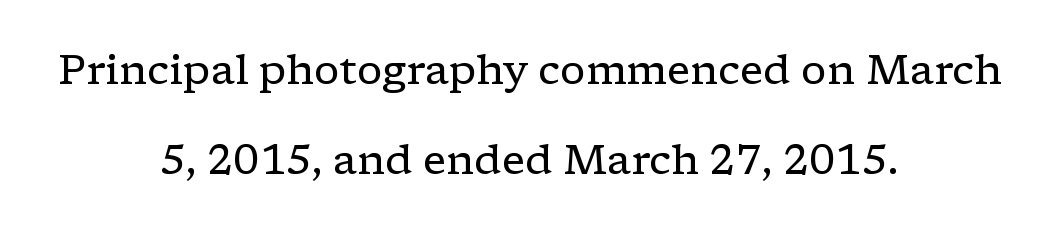
The image shows 41 px regular-weight, wide serif type, upright; set centered, loose line spacing (2.19x), normal letter spacing, not underlined; low stroke contrast and a medium x-height.
